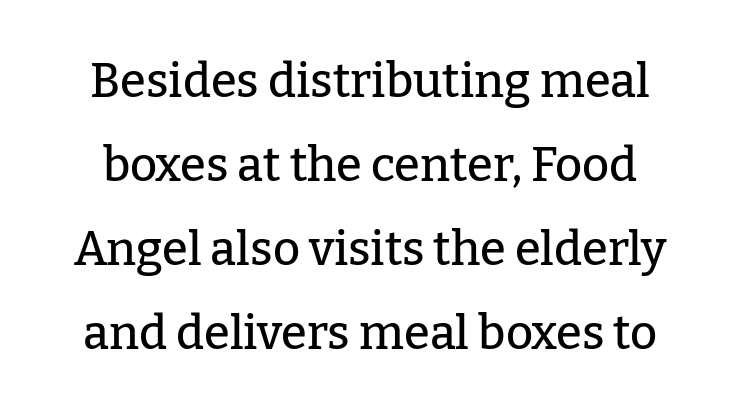
The image shows 47 px serif type, upright; set centered, line spacing 1.79x, normal letter spacing, not underlined; low stroke contrast and a medium x-height.
